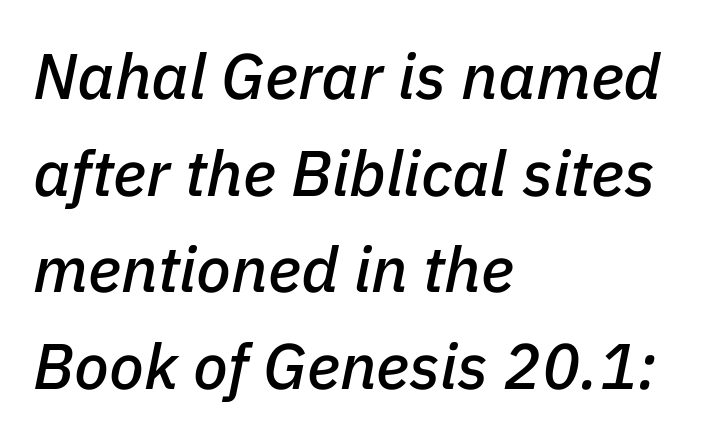
Q: Is the text italic (slanted)? A: Yes, it leans right by about 11 degrees.
Q: Is the text underlined? A: No.
Q: How is the paragraph aligned? A: Left-aligned.
Q: Is the spacing between letters normal or unusually wide? A: Normal.
Q: Is the spacing between lines tight, normal or loose? A: Normal.
Q: Width (condensed, normal, or wide)? A: Normal.
Q: Stroke contrast? A: Low.
Q: x-height? A: Medium.
Q: Monospaced? A: No.
